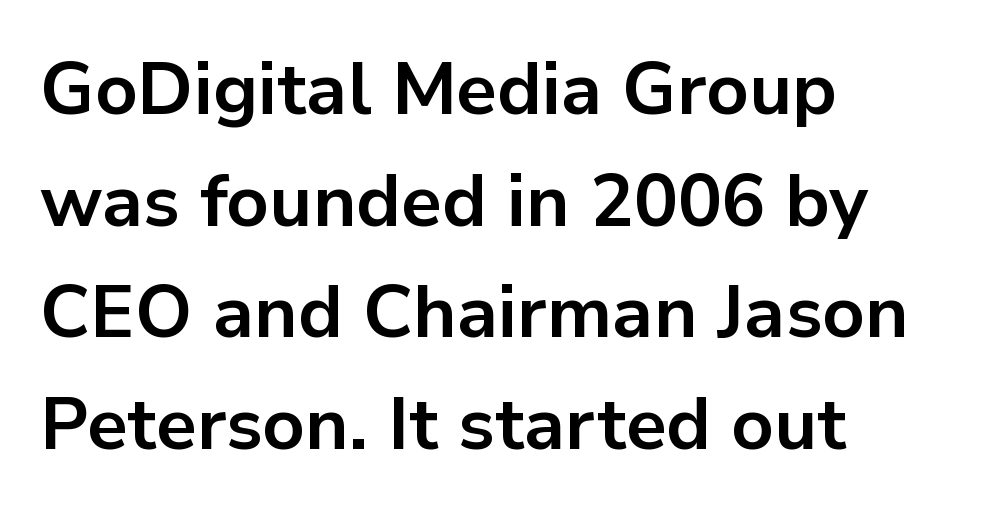
{"serif": "no", "italic": "no", "bold": "yes", "weight": "bold", "width": "normal", "stroke_contrast": "low", "x_height": "medium", "monospaced": "no", "underline": "no", "align": "left", "line_spacing": "normal", "line_spacing_ratio": 1.53, "letter_spacing": "normal", "letter_spacing_em": 0.0, "glyph_px": 73}
